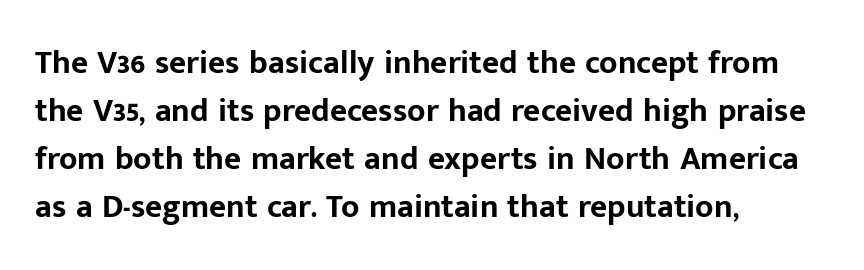
The rendering uses natural spacing where letterforms have individual widths. The rendering keeps characters at their native spacing. The glyphs in this specimen are sans serif. Horizontally, the lines are justified to the leading edge only.
